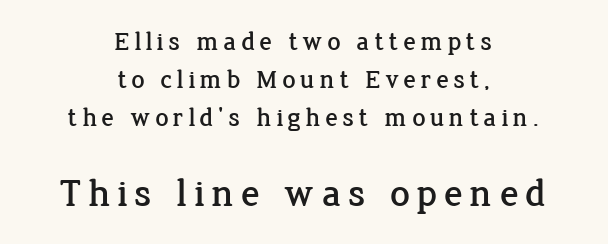
Q: Is the text italic (slanted)? A: No, it is upright.
Q: Is the typeface a serif or a sans-serif typeface? A: Serif.
Q: Is the text underlined? A: No.
Q: How is the paragraph aligned? A: Centered.
Q: Is the spacing between lines tight, normal or loose? A: Normal.
Q: Which block of text is set in a larger size, the first (top) or the second (bottom)? A: The second (bottom) one.
Q: Width (condensed, normal, or wide)? A: Normal.
Q: Stroke contrast? A: Low.
Q: x-height? A: Medium.
Q: Monospaced? A: No.
